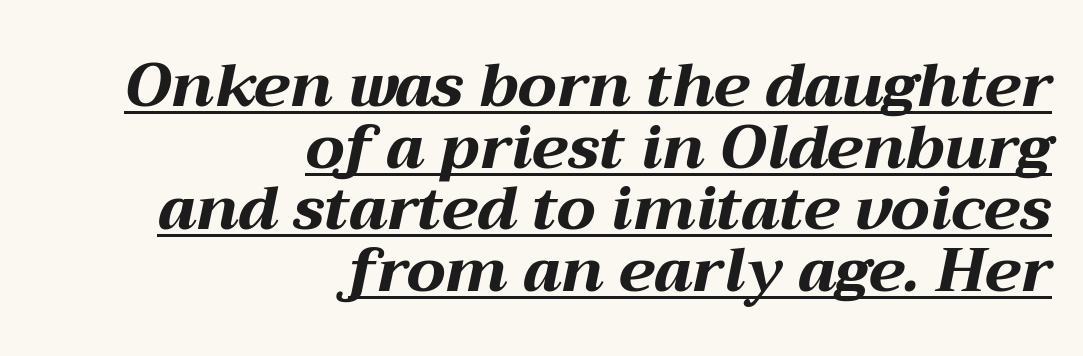
{"italic": "yes", "lean": "right", "slant_degrees": 12, "bold": "yes", "weight": "bold", "width": "wide", "stroke_contrast": "medium", "x_height": "medium", "monospaced": "no", "underline": "yes", "align": "right", "line_spacing": "tight", "line_spacing_ratio": 1.01, "letter_spacing": "normal", "letter_spacing_em": 0.0, "glyph_px": 61}
